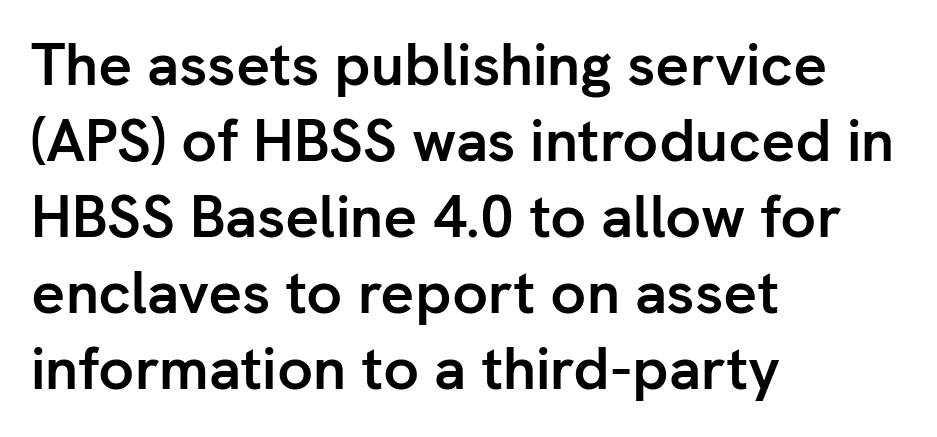
The image shows 59 px semibold sans-serif type, upright; set left-aligned, normal line spacing (1.29x), normal letter spacing, not underlined; low stroke contrast and a medium x-height.
